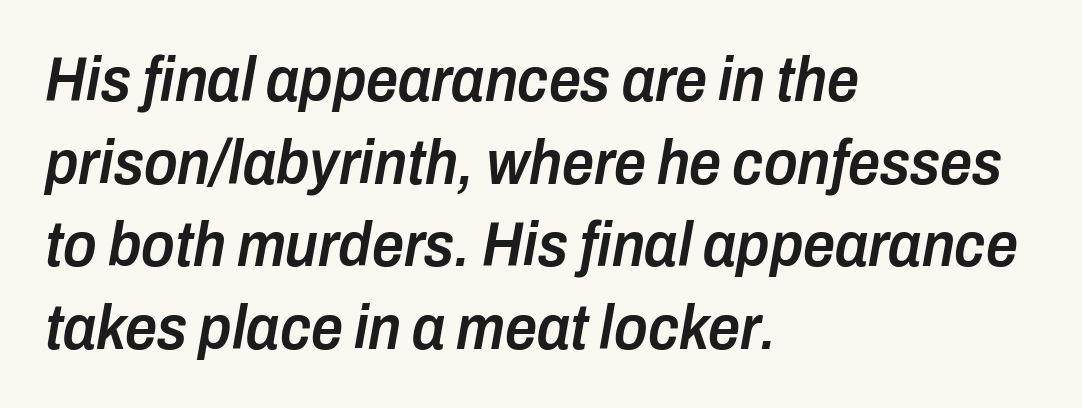
Look at the stroke-to-counter ratio: somewhat heavy, a semibold. In terms of posture, this sample is oblique. Spacing verdict: proportional, widths tailored to each character. The area under the type is left untouched.
